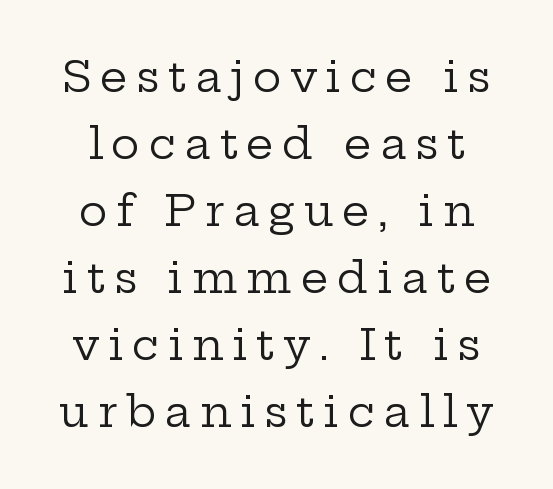
The image shows 43 px regular-weight, wide serif type, upright; set normal line spacing (1.56x), unusually wide letter spacing (+0.2 em), not underlined; low stroke contrast and a medium x-height.
